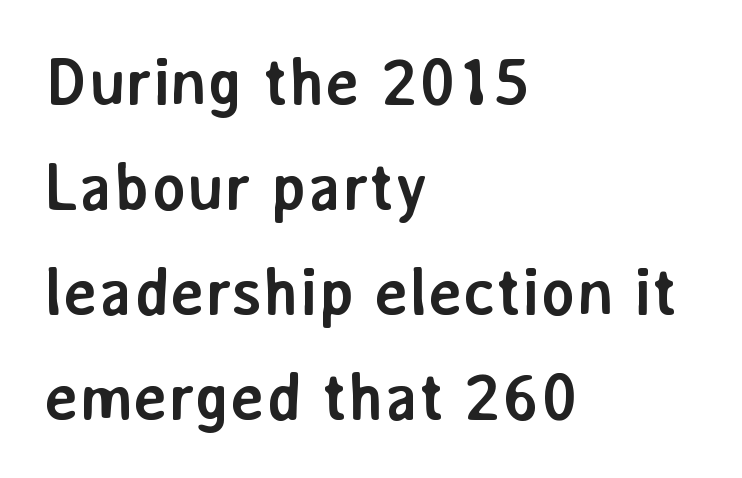
Compared with a centered layout, this one pins lines to the left instead. A roman cut, with each character standing at attention. Here the designer chose a conventional face with non-uniform glyph widths. Rows of type keep a routine distance in the vertical direction. Check the space under the baseline: it is left empty. A full-strength bold gives these letters their thick strokes.
